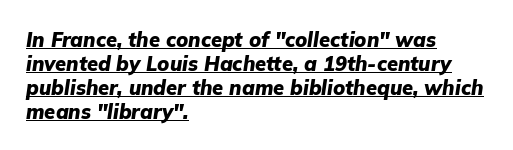
{"italic": "yes", "lean": "right", "slant_degrees": 9, "bold": "yes", "underline": "yes", "align": "left", "line_spacing_ratio": 1.2, "letter_spacing": "normal", "letter_spacing_em": 0.0, "glyph_px": 20}
